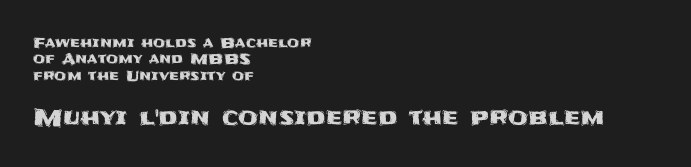
Q: Is the text italic (slanted)? A: No, it is upright.
Q: Is the text underlined? A: No.
Q: How is the paragraph aligned? A: Left-aligned.
Q: Is the spacing between letters normal or unusually wide? A: Normal.
Q: Which block of text is set in a larger size, the first (top) or the second (bottom)? A: The second (bottom) one.
